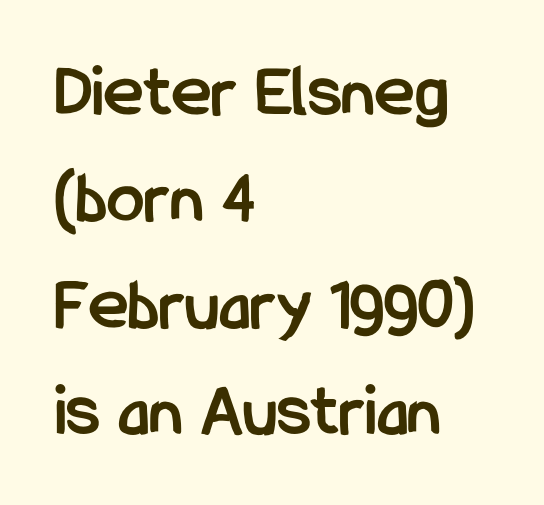
{"serif": "no", "italic": "no", "bold": "yes", "weight": "semibold", "width": "condensed", "stroke_contrast": "low", "x_height": "medium", "monospaced": "no", "underline": "no", "align": "left", "line_spacing": "normal", "line_spacing_ratio": 1.42, "letter_spacing": "normal", "letter_spacing_em": 0.0, "glyph_px": 75}
